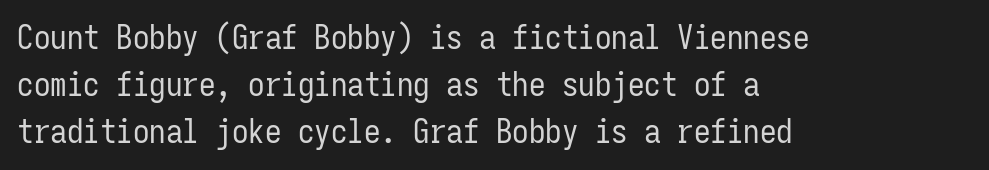
{"serif": "no", "italic": "no", "bold": "no", "weight": "regular", "width": "condensed", "stroke_contrast": "low", "x_height": "medium", "monospaced": "yes", "underline": "no", "align": "left", "line_spacing": "normal", "line_spacing_ratio": 1.42, "letter_spacing": "normal", "letter_spacing_em": 0.0, "glyph_px": 33}
